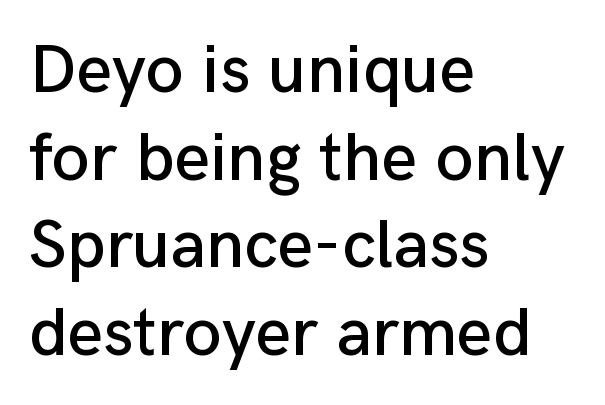
Think of a printed novel: that variable character pitch is what you see here. Observe the absence of serifs on each vertical stroke in this sample. The vertical gap from one line to the next is medium. A classic flush-left, rag-right setting is used for this passage.
